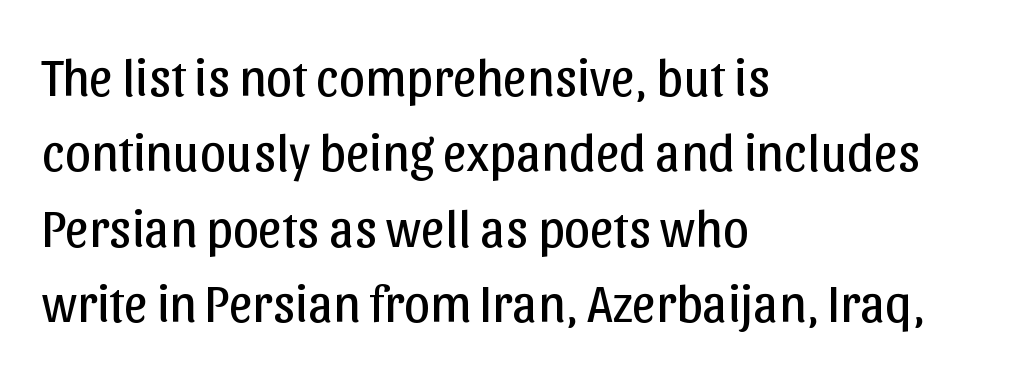
Bare-footed words on every line. The face used here is a sans, in the tradition of grotesques and geometrics. Casual observation: everything's shoved over to the left. Nope, not italic — everything's standing straight. Letter spacing: default.
